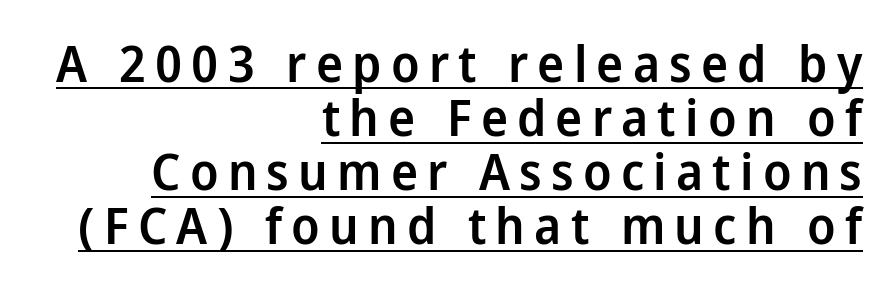
{"serif": "no", "italic": "no", "bold": "semi", "weight": "semibold", "width": "normal", "stroke_contrast": "low", "x_height": "medium", "monospaced": "no", "underline": "yes", "align": "right", "line_spacing": "tight", "line_spacing_ratio": 1.06, "glyph_px": 51}
